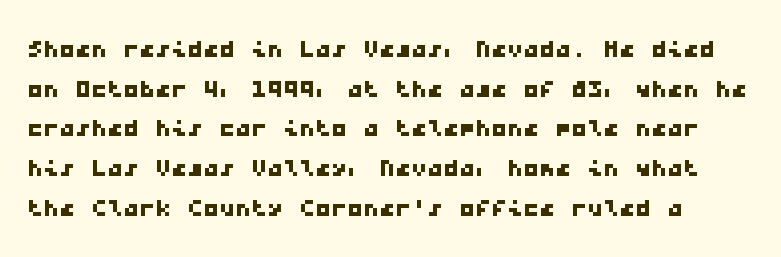
Spacing verdict: monospaced, one width for all characters. Letter spacing: default. The baseline area is clear. Check where the strokes stop: nothing finishes them off — pure sans.
